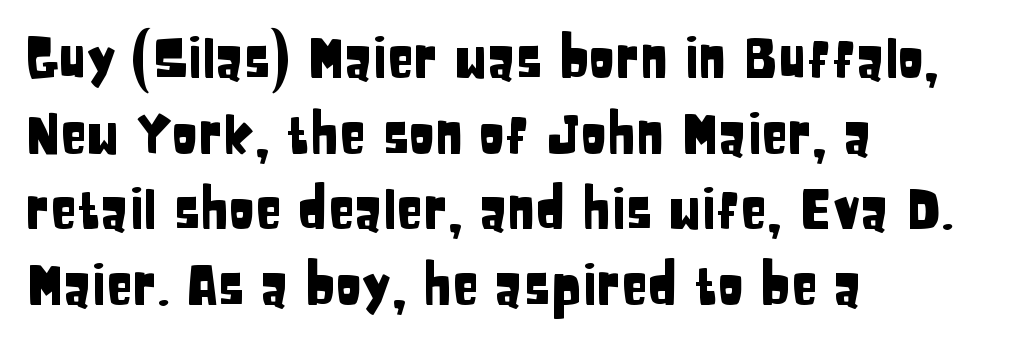
The image shows 54 px condensed sans-serif type, upright; set left-aligned, normal line spacing (1.4x), normal letter spacing, not underlined; low stroke contrast and a large x-height.
